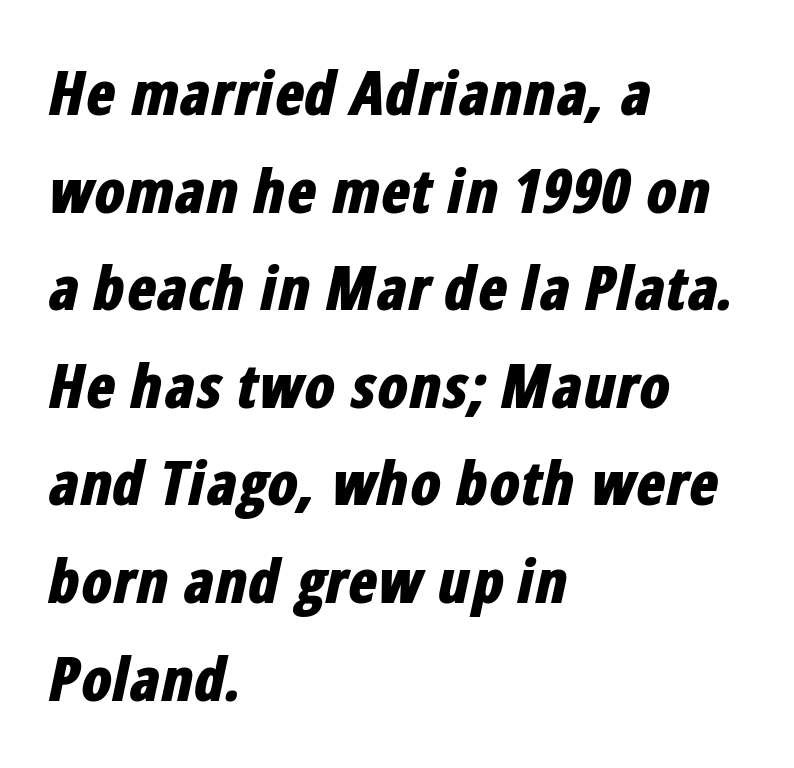
The image shows 61 px bold, condensed type, italic (leaning right); set left-aligned, normal line spacing (1.6x), normal letter spacing, not underlined; low stroke contrast and a medium x-height.
